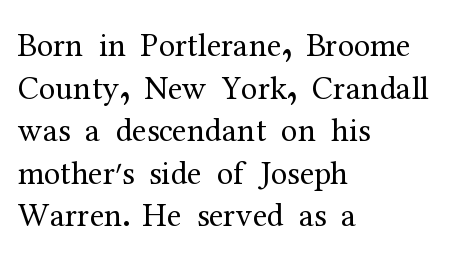
Q: Is the text bold? A: No.
Q: Is the text italic (slanted)? A: No, it is upright.
Q: Is the typeface a serif or a sans-serif typeface? A: Serif.
Q: Is the text underlined? A: No.
Q: How is the paragraph aligned? A: Left-aligned.
Q: Is the spacing between letters normal or unusually wide? A: Normal.
Q: Is the spacing between lines tight, normal or loose? A: Normal.
Q: Width (condensed, normal, or wide)? A: Normal.
Q: Stroke contrast? A: Medium.
Q: x-height? A: Medium.
Q: Monospaced? A: No.
